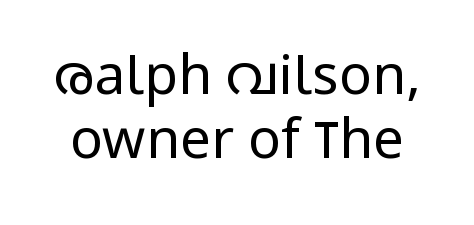
Italic: no, the glyphs are upright roman. Each letter's strokes conclude bluntly, with no projecting serifs. On a weight scale, this lands at 450 or below. A bare baseline throughout the passage. Caption: standard tracking, unaltered.
